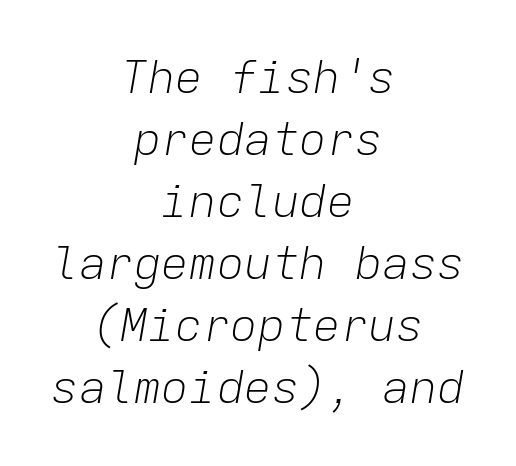
Q: Is the text bold? A: No.
Q: Is the text italic (slanted)? A: Yes, it leans right by about 9 degrees.
Q: Is the text underlined? A: No.
Q: How is the paragraph aligned? A: Centered.
Q: Is the spacing between letters normal or unusually wide? A: Normal.
Q: Is the spacing between lines tight, normal or loose? A: Normal.
Q: Width (condensed, normal, or wide)? A: Normal.
Q: Stroke contrast? A: Low.
Q: x-height? A: Medium.
Q: Monospaced? A: Yes.
